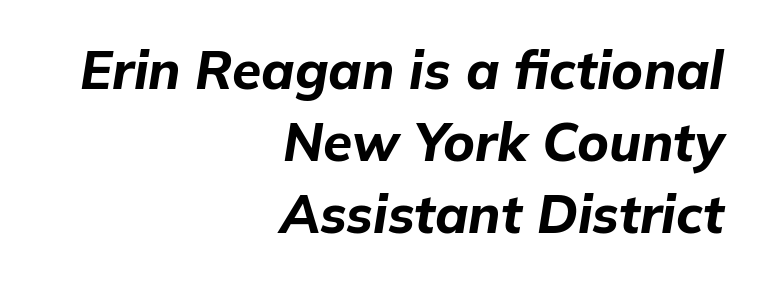
Characters are canted at an angle relative to the baseline's perpendicular. Do the characters align in a grid? No, the font is proportional. Beneath every word, the page is bare. Quick note: interline space is typical. All the whitespace from short lines collects on the left. There is no visible air inserted between adjacent glyphs.
